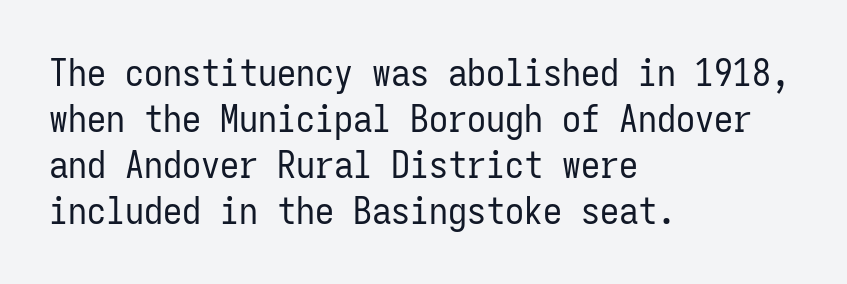
{"serif": "no", "italic": "no", "bold": "no", "weight": "regular", "width": "condensed", "stroke_contrast": "low", "x_height": "medium", "monospaced": "yes", "underline": "no", "align": "left", "line_spacing_ratio": 1.21, "letter_spacing": "normal", "letter_spacing_em": 0.0, "glyph_px": 38}
